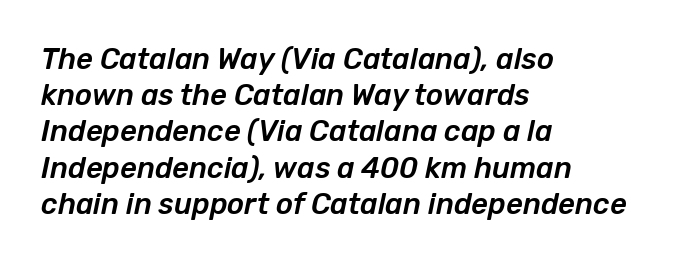
Students, observe: this is what conventionally led text looks like. There's an unmistakable incline to the writing here. Teacher's note: observe the even left margin — that is flush-left alignment. Character widths vary here, with narrow letters taking less room than wide ones. The baseline area is clear.
